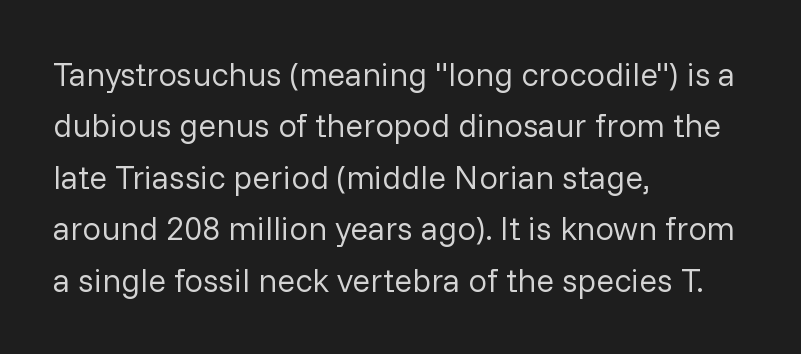
Posture: upright roman. Check under the words: just untouched page. No extra tracking has been applied to these lines. The space between consecutive lines is moderate.
